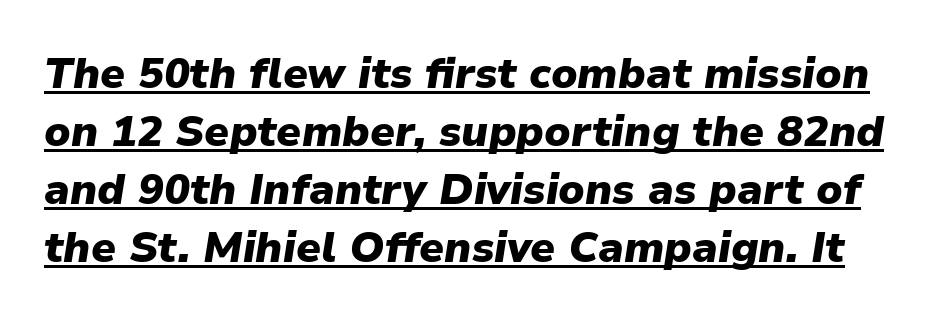
Successive baselines arrive at the customary interval. Caption: lettering with a line underneath. How are the letters spaced? Ordinarily, with no added tracking. Is this a fixed-width face? No — the glyphs have proportional, varying widths. Heavy, bold letterforms.
